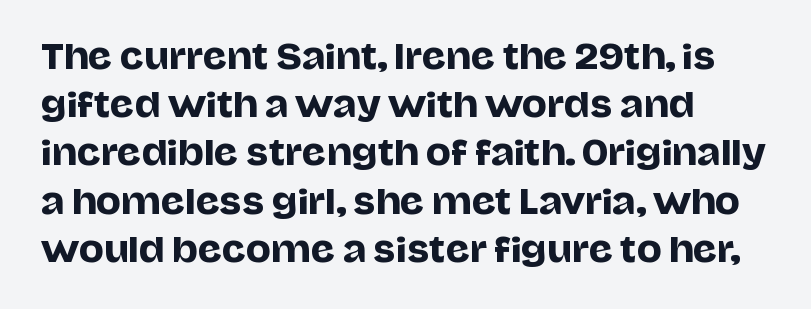
Q: Is the text italic (slanted)? A: No, it is upright.
Q: Is the typeface a serif or a sans-serif typeface? A: Sans-serif.
Q: Is the text underlined? A: No.
Q: How is the paragraph aligned? A: Left-aligned.
Q: Is the spacing between letters normal or unusually wide? A: Normal.
Q: Is the spacing between lines tight, normal or loose? A: Normal.
Q: Width (condensed, normal, or wide)? A: Normal.
Q: Stroke contrast? A: Low.
Q: x-height? A: Large.
Q: Monospaced? A: No.
